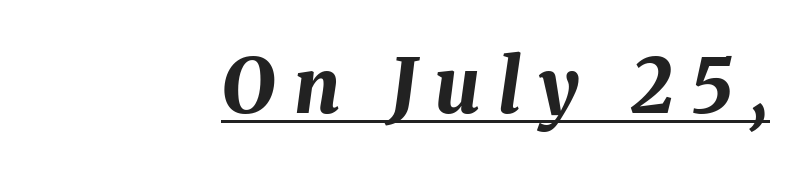
The image shows 75 px bold type, italic (leaning right); set unusually wide letter spacing (+0.24 em), underlined; medium stroke contrast and a medium x-height.
